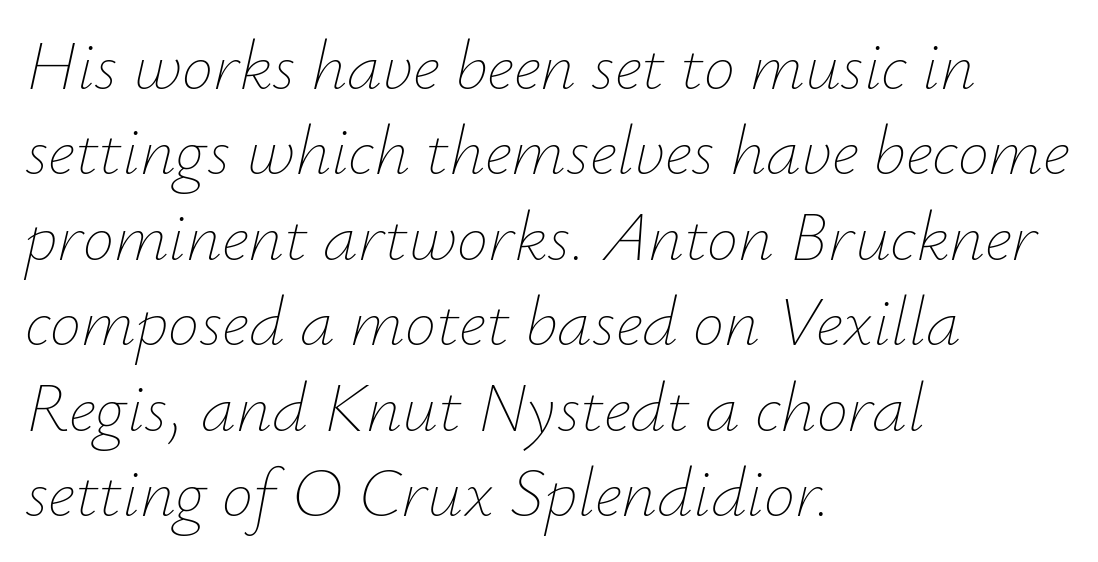
Characters follow at the spacing the type designer built in. A light-to-regular cut is what we see here. Think of a printed novel: that variable character pitch is what you see here. Unmarked baselines from the first word to the last.
